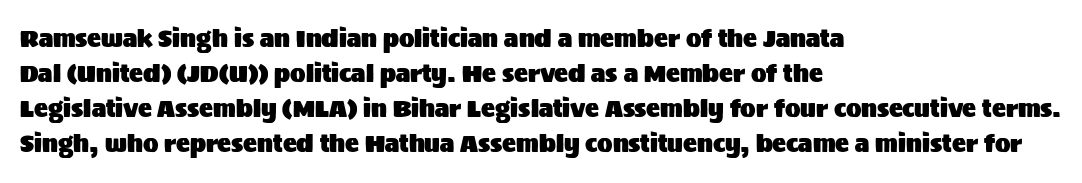
The image shows 23 px text type, upright; set left-aligned, normal line spacing (1.52x), normal letter spacing, not underlined.
